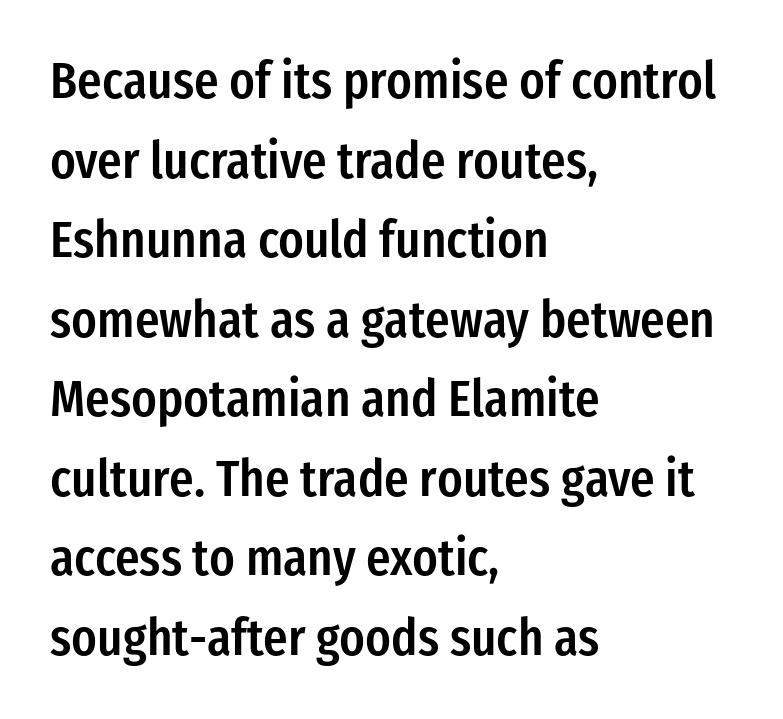
The image shows 51 px semibold, condensed sans-serif type, upright; set left-aligned, normal line spacing (1.56x), normal letter spacing, not underlined; low stroke contrast and a medium x-height.
